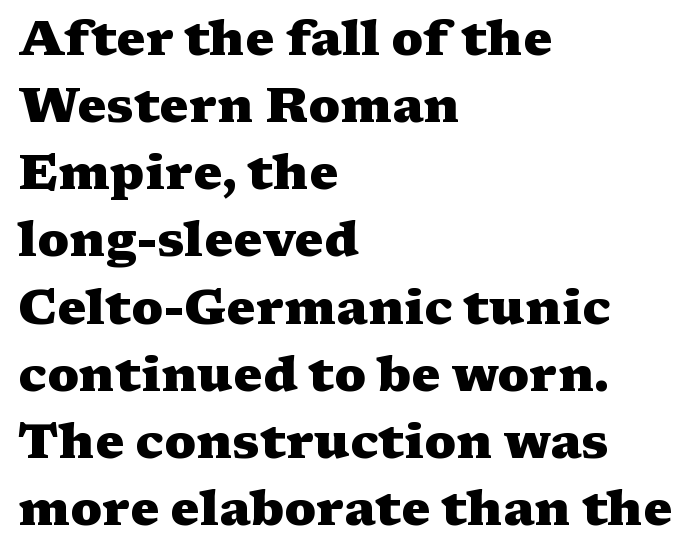
Q: Is the text bold? A: Yes.
Q: Is the text italic (slanted)? A: No, it is upright.
Q: Is the typeface a serif or a sans-serif typeface? A: Serif.
Q: Is the text underlined? A: No.
Q: How is the paragraph aligned? A: Left-aligned.
Q: Is the spacing between letters normal or unusually wide? A: Normal.
Q: Is the spacing between lines tight, normal or loose? A: Normal.
Q: Width (condensed, normal, or wide)? A: Wide.
Q: Stroke contrast? A: Medium.
Q: x-height? A: Medium.
Q: Monospaced? A: No.
